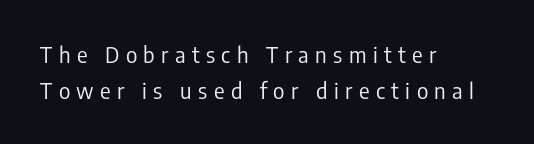
{"italic": "no", "bold": "no", "underline": "no", "align": "left", "line_spacing": "normal", "line_spacing_ratio": 1.63, "letter_spacing": "wide", "letter_spacing_em": 0.29, "glyph_px": 22}
